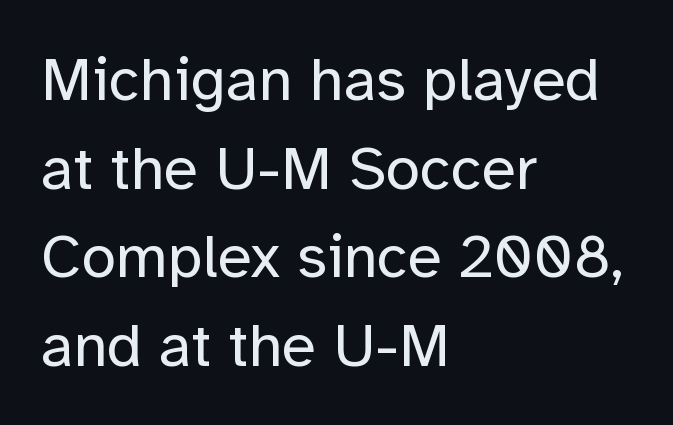
Q: Is the text bold? A: No.
Q: Is the text italic (slanted)? A: No, it is upright.
Q: Is the typeface a serif or a sans-serif typeface? A: Sans-serif.
Q: Is the text underlined? A: No.
Q: How is the paragraph aligned? A: Left-aligned.
Q: Is the spacing between letters normal or unusually wide? A: Normal.
Q: Is the spacing between lines tight, normal or loose? A: Normal.
Q: Width (condensed, normal, or wide)? A: Normal.
Q: Stroke contrast? A: Low.
Q: x-height? A: Medium.
Q: Monospaced? A: No.
